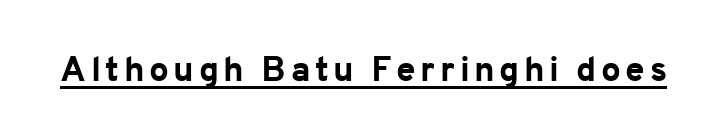
Q: Is the text bold? A: Yes.
Q: Is the text italic (slanted)? A: No, it is upright.
Q: Is the typeface a serif or a sans-serif typeface? A: Sans-serif.
Q: Is the text underlined? A: Yes.
Q: Width (condensed, normal, or wide)? A: Normal.
Q: Stroke contrast? A: Low.
Q: x-height? A: Medium.
Q: Monospaced? A: No.
